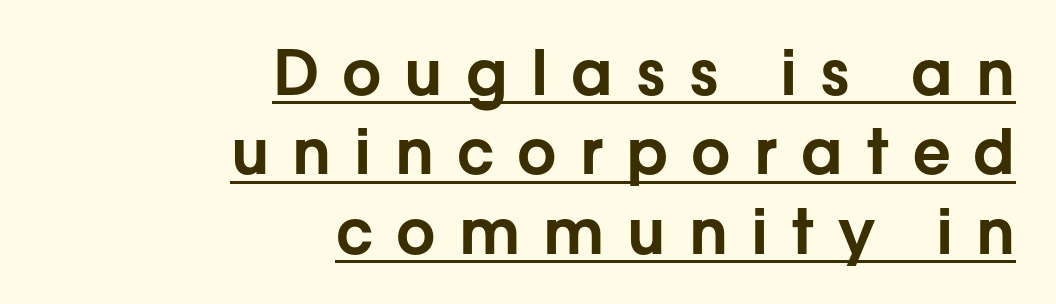
{"serif": "no", "italic": "no", "width": "normal", "stroke_contrast": "low", "x_height": "medium", "monospaced": "no", "underline": "yes", "align": "right", "line_spacing": "normal", "line_spacing_ratio": 1.28, "letter_spacing": "wide", "letter_spacing_em": 0.37, "glyph_px": 62}
